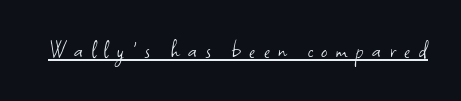
The image shows 25 px text type; set unusually wide letter spacing (+0.34 em), underlined.
